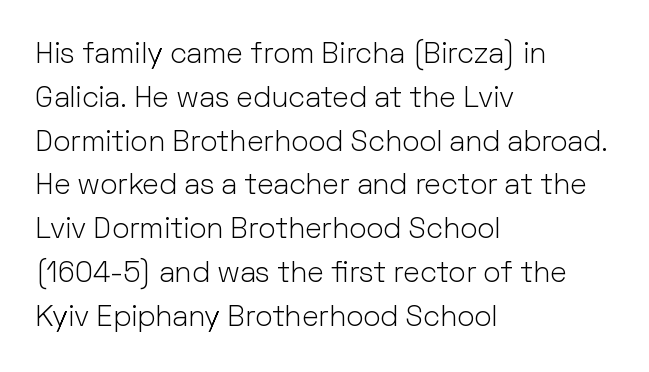
The image shows 29 px light sans-serif type, upright; set left-aligned, normal line spacing (1.51x), normal letter spacing, not underlined; low stroke contrast and a medium x-height.
